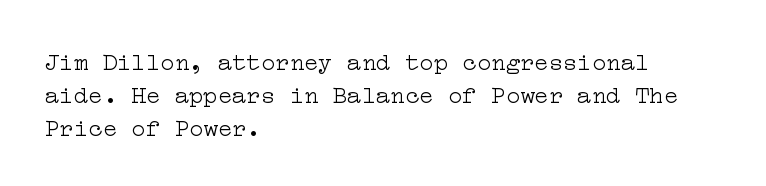
The image shows 24 px text type, upright; set left-aligned, normal line spacing (1.38x), normal letter spacing, not underlined.
